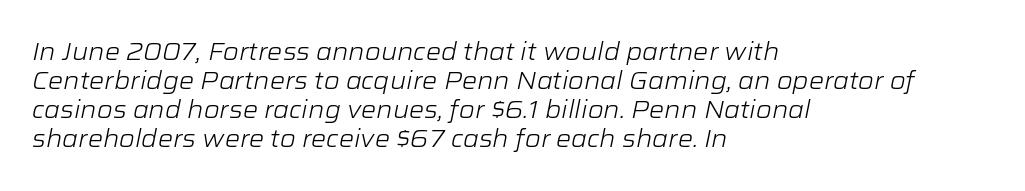
The image shows 24 px text type, italic (leaning right); set left-aligned, line spacing 1.21x, normal letter spacing, not underlined.
